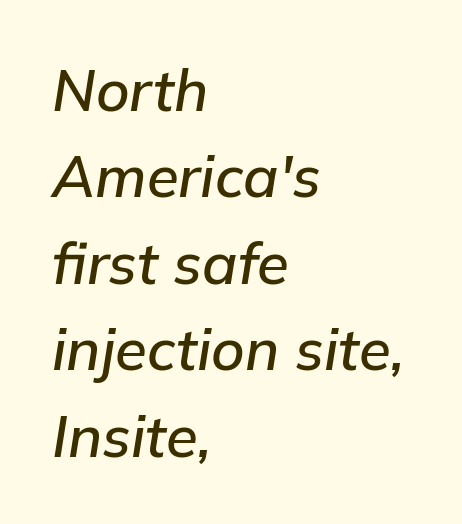
Looks like regular typesetting: each glyph gets only the width it needs. The lines are quadded left. The string is rendered with underlining switched off. The axis of the letterforms is tilted away from vertical. These lines keep a tight, regular rhythm from letter to letter.
